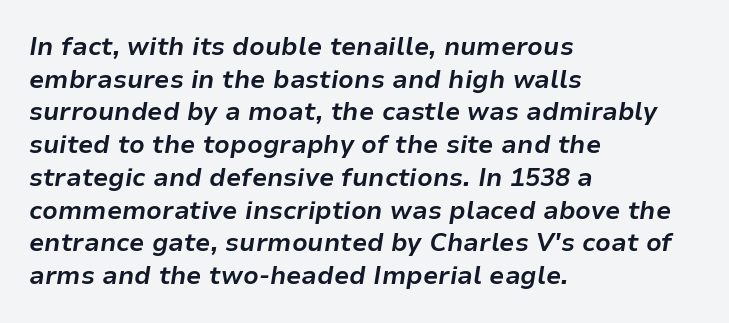
{"italic": "yes", "lean": "right", "slant_degrees": 9, "bold": "yes", "underline": "no", "align": "left", "line_spacing": "normal", "line_spacing_ratio": 1.31, "letter_spacing": "normal", "letter_spacing_em": 0.0, "glyph_px": 25}
